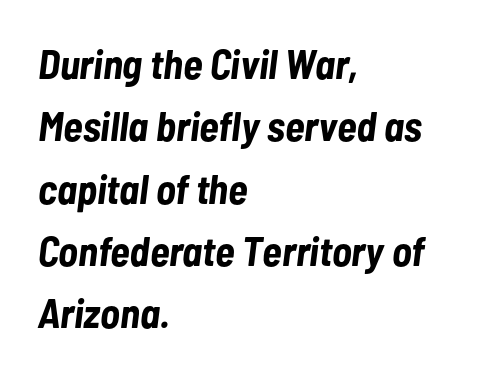
The image shows 41 px bold, condensed type, italic (leaning right); set left-aligned, normal line spacing (1.52x), normal letter spacing, not underlined; low stroke contrast and a medium x-height.
